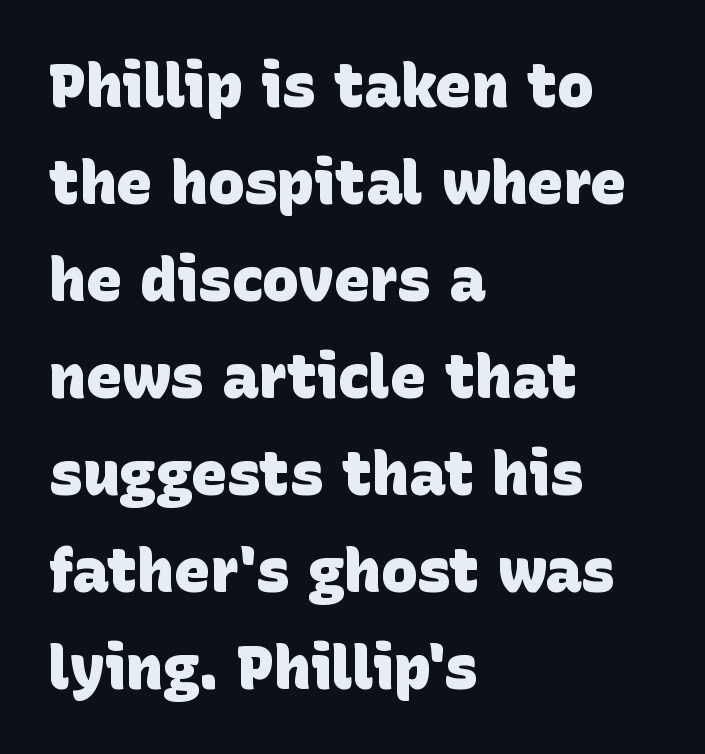
Each letter keeps its own natural width here, so spacing adapts to shape. The letters carry no serifs — their stems end cleanly without finishing strokes. Students, note that the glyphs here touch the page at normal intervals. Heft: maximum for text — a bold.
